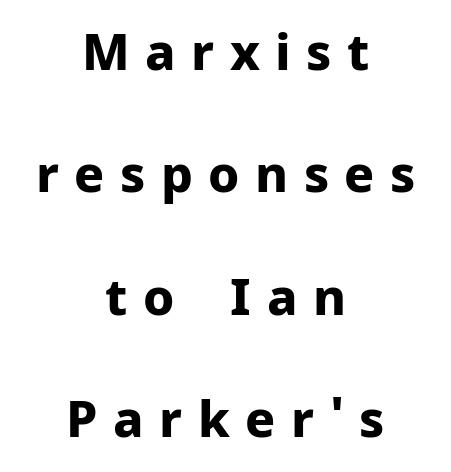
The image shows 50 px bold sans-serif type, upright; set centered, loose line spacing (2.45x), unusually wide letter spacing (+0.31 em), not underlined; low stroke contrast and a medium x-height.
